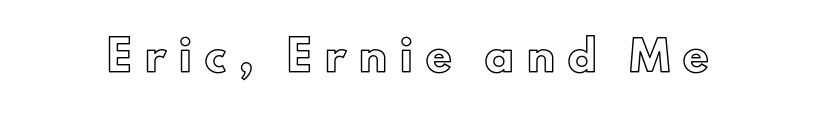
Q: Is the text italic (slanted)? A: No, it is upright.
Q: Is the text underlined? A: No.
Q: Is the spacing between letters normal or unusually wide? A: Unusually wide.
Q: Width (condensed, normal, or wide)? A: Normal.
Q: x-height? A: Small.
Q: Monospaced? A: No.
